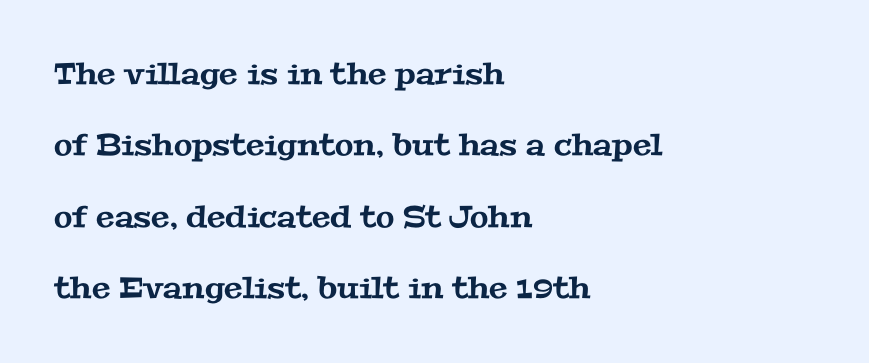
Q: Is the typeface a serif or a sans-serif typeface? A: Serif.
Q: Is the text underlined? A: No.
Q: How is the paragraph aligned? A: Left-aligned.
Q: Is the spacing between letters normal or unusually wide? A: Normal.
Q: Is the spacing between lines tight, normal or loose? A: Loose.
Q: Width (condensed, normal, or wide)? A: Wide.
Q: Stroke contrast? A: Medium.
Q: x-height? A: Medium.
Q: Monospaced? A: No.
